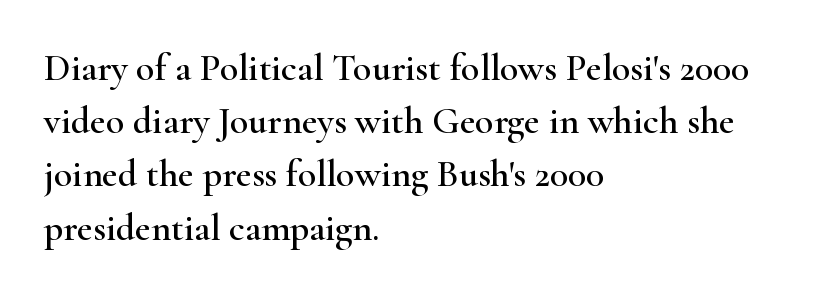
Summary of vertical rhythm: regular, with standard interline spacing. You could not count columns in this text — the font is proportionally spaced. The lettering stays uniformly vertical, giving the passage a roman look. Where is the straight margin? On the left.
